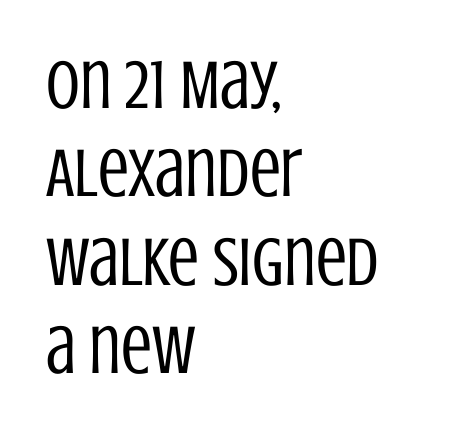
The image shows 69 px regular-weight, condensed sans-serif type, upright; set left-aligned, normal line spacing (1.28x), normal letter spacing, not underlined; low stroke contrast and a large x-height.
